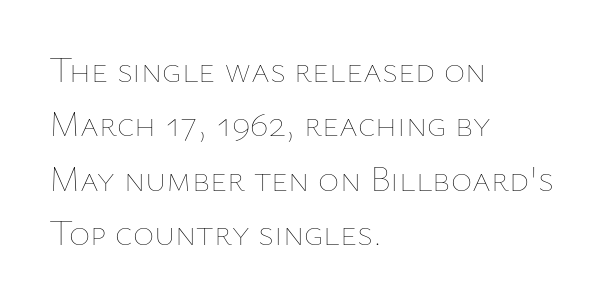
The image shows 36 px thin type, upright; set left-aligned, normal line spacing (1.51x), normal letter spacing, not underlined; low stroke contrast and a medium x-height.
